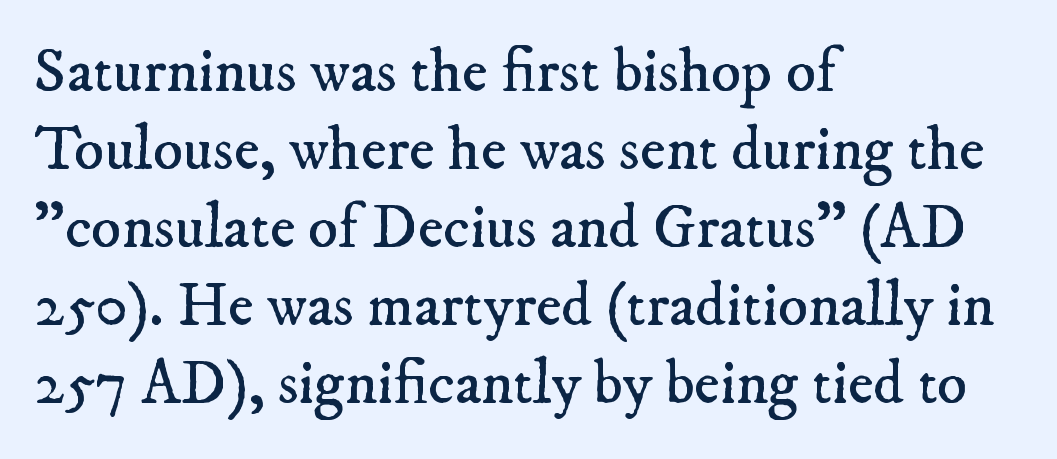
{"serif": "yes", "bold": "no", "weight": "regular", "width": "normal", "stroke_contrast": "low", "x_height": "small", "monospaced": "no", "underline": "no", "align": "left", "line_spacing": "normal", "line_spacing_ratio": 1.26, "letter_spacing": "normal", "letter_spacing_em": 0.0, "glyph_px": 62}
